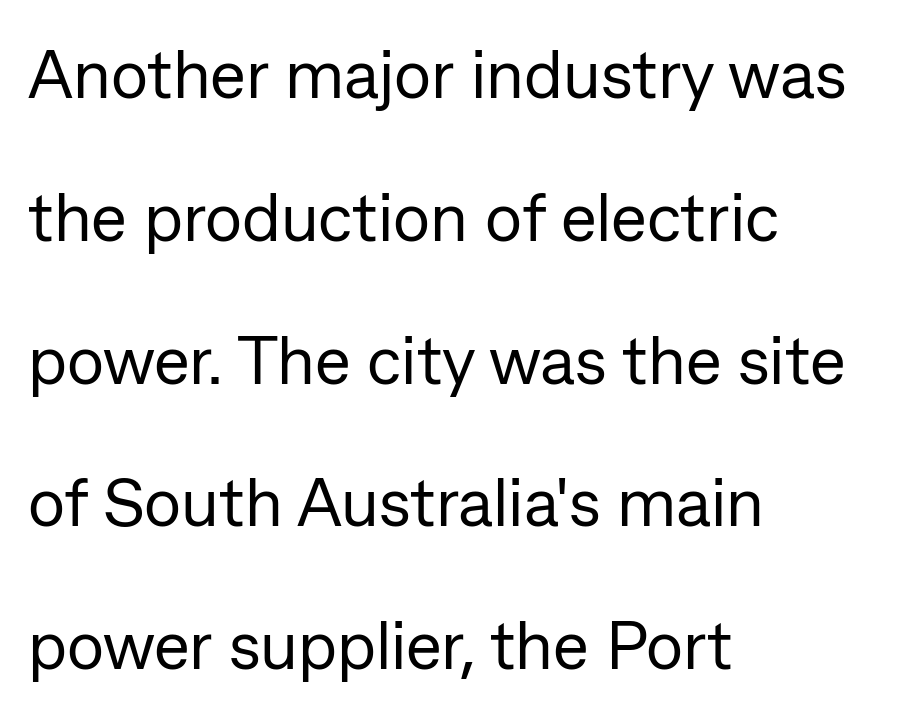
The image shows 68 px regular-weight sans-serif type, upright; set left-aligned, loose line spacing (2.1x), normal letter spacing, not underlined; low stroke contrast and a medium x-height.
